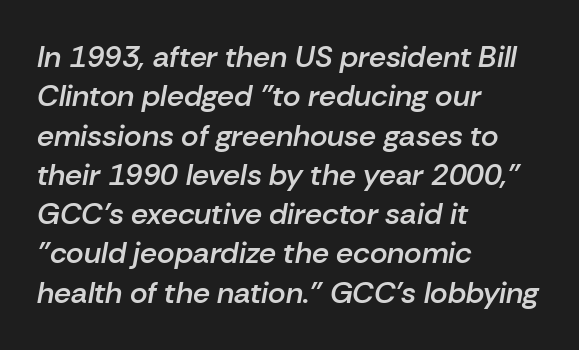
{"italic": "yes", "lean": "right", "slant_degrees": 10, "bold": "semi", "weight": "semibold", "width": "normal", "stroke_contrast": "low", "x_height": "medium", "monospaced": "no", "underline": "no", "align": "left", "line_spacing": "normal", "line_spacing_ratio": 1.31, "letter_spacing": "normal", "letter_spacing_em": 0.0, "glyph_px": 30}
